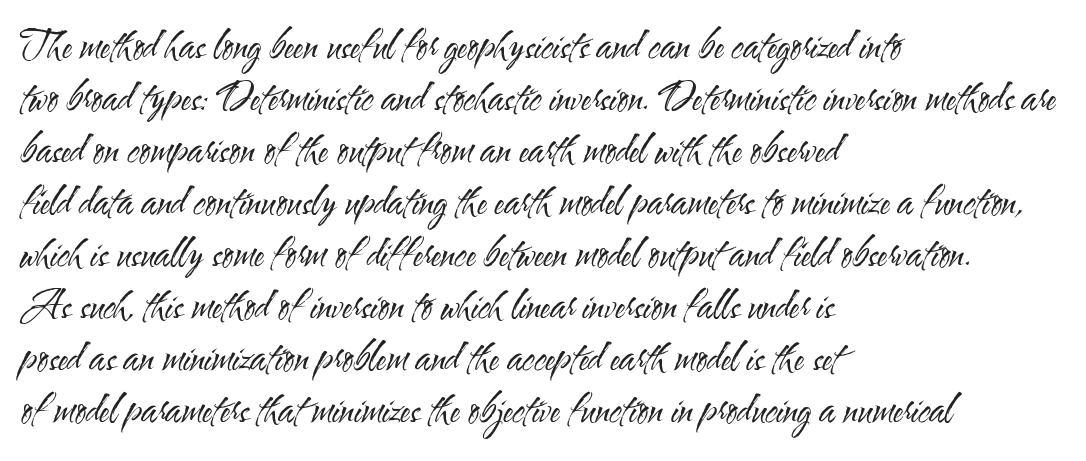
{"serif": "no", "bold": "no", "weight": "regular", "width": "condensed", "stroke_contrast": "medium", "x_height": "small", "monospaced": "no", "underline": "no", "align": "left", "line_spacing": "normal", "line_spacing_ratio": 1.37, "letter_spacing": "normal", "letter_spacing_em": 0.0, "glyph_px": 38}
